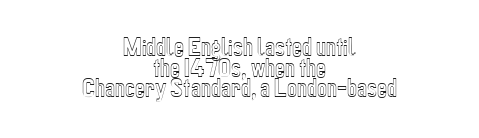
The image shows 21 px text type, upright; set centered, tight line spacing (0.98x), normal letter spacing, not underlined.
